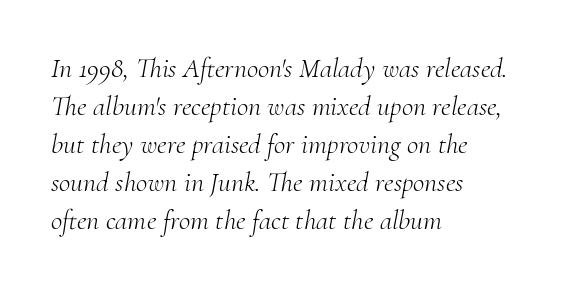
The typography opts for an oblique posture over an upright one. Ink coverage per letter is moderate at most. These lines keep a tight, regular rhythm from letter to letter. Note: serifs present on the glyphs.
